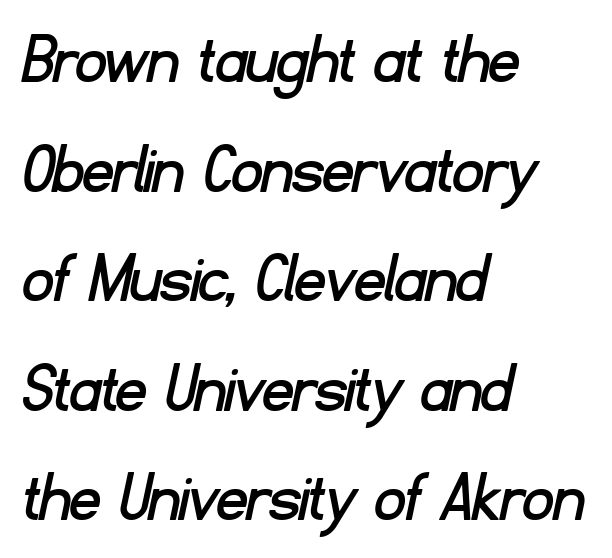
Spacing between characters is what you'd get straight out of the box. Think of a printed novel: that variable character pitch is what you see here. The rag falls on the right side of this text block. Observe the absence of serifs on each vertical stroke in this sample. The passage shown stacks its lines at a standard gap.
